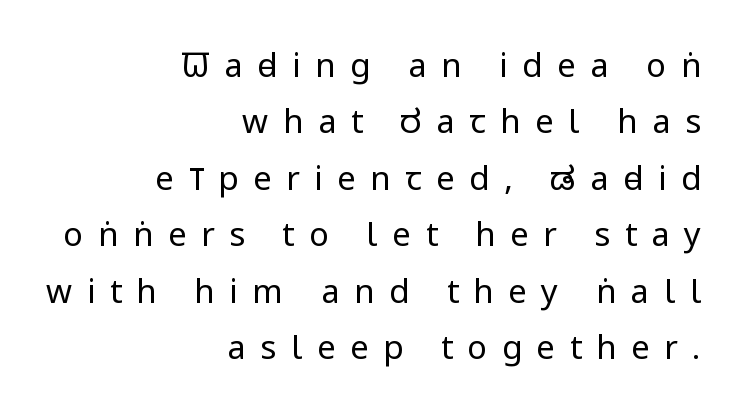
The rendering anchors every line to the right-hand side. The typesetting does not lean heavy: it is not bold. Stroke terminals: plain, sans-serif. Between one letter and the next there's a generous, obvious gap.
